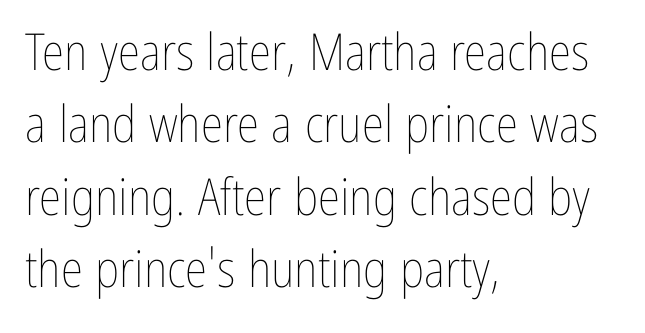
The image shows 51 px thin, condensed type, upright; set left-aligned, normal line spacing (1.42x), normal letter spacing, not underlined; low stroke contrast and a medium x-height.
